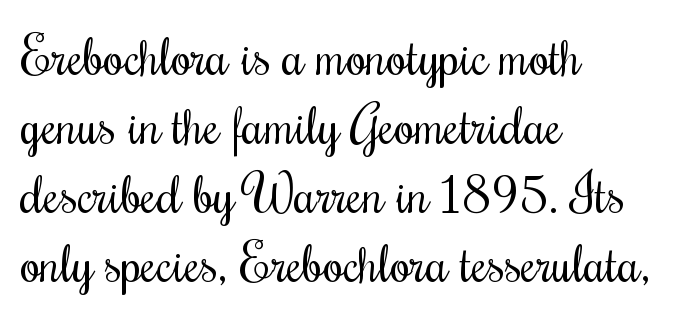
The image shows 52 px regular-weight, condensed type; set left-aligned, normal line spacing (1.33x), normal letter spacing, not underlined; medium stroke contrast and a small x-height.
